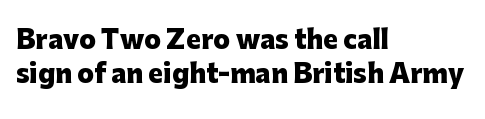
Q: Is the text bold? A: Yes.
Q: Is the text italic (slanted)? A: No, it is upright.
Q: Is the text underlined? A: No.
Q: How is the paragraph aligned? A: Left-aligned.
Q: Is the spacing between letters normal or unusually wide? A: Normal.
Q: Is the spacing between lines tight, normal or loose? A: Normal.
